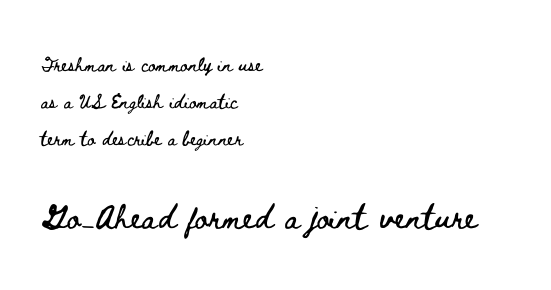
{"width": "wide", "stroke_contrast": "low", "x_height": "small", "monospaced": "no", "underline": "no", "align": "left", "line_spacing": "loose", "line_spacing_ratio": 2.06, "letter_spacing": "normal", "letter_spacing_em": 0.0, "larger_block": "second", "size_ratio": 1.72, "glyph_px": 31}
